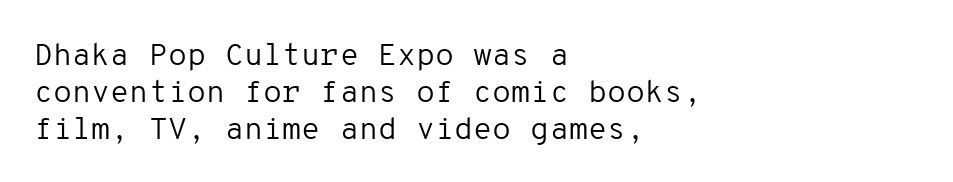
{"serif": "no", "italic": "no", "bold": "no", "weight": "regular", "width": "normal", "stroke_contrast": "low", "x_height": "medium", "monospaced": "yes", "underline": "no", "align": "left", "line_spacing_ratio": 1.19, "letter_spacing": "normal", "letter_spacing_em": 0.0, "glyph_px": 31}
